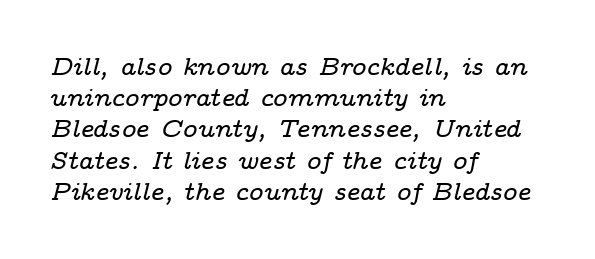
The image shows 25 px text type, italic (leaning right); set left-aligned, normal line spacing (1.25x), normal letter spacing, not underlined.
